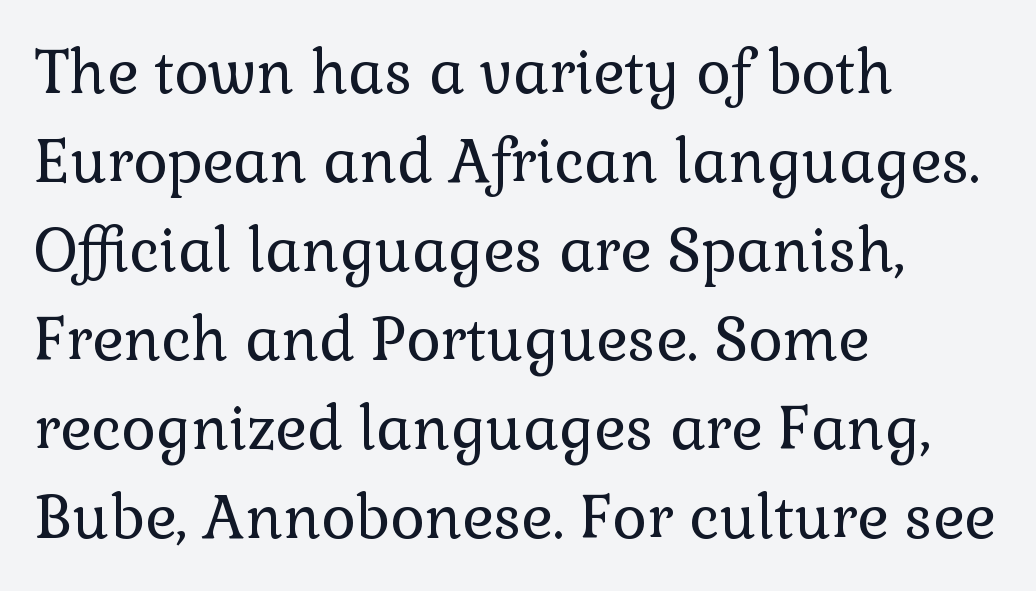
{"serif": "yes", "italic": "no", "bold": "no", "weight": "regular", "width": "normal", "x_height": "medium", "monospaced": "no", "underline": "no", "align": "left", "line_spacing": "normal", "line_spacing_ratio": 1.51, "letter_spacing": "normal", "letter_spacing_em": 0.0, "glyph_px": 59}
